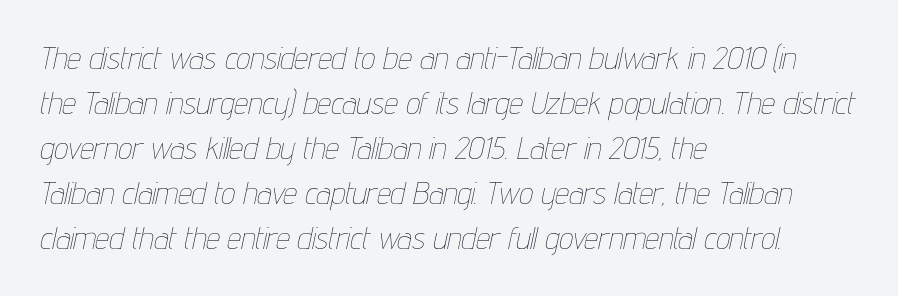
Q: Is the text bold? A: No.
Q: Is the text italic (slanted)? A: Yes, it leans right by about 12 degrees.
Q: Is the text underlined? A: No.
Q: How is the paragraph aligned? A: Left-aligned.
Q: Is the spacing between letters normal or unusually wide? A: Normal.
Q: Is the spacing between lines tight, normal or loose? A: Normal.
Q: Width (condensed, normal, or wide)? A: Condensed.
Q: Stroke contrast? A: Low.
Q: x-height? A: Medium.
Q: Monospaced? A: No.
